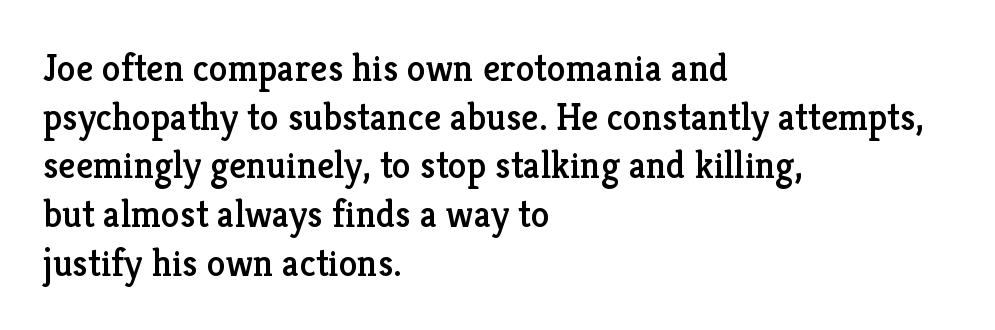
Q: Is the text italic (slanted)? A: No, it is upright.
Q: Is the typeface a serif or a sans-serif typeface? A: Serif.
Q: Is the text underlined? A: No.
Q: How is the paragraph aligned? A: Left-aligned.
Q: Is the spacing between letters normal or unusually wide? A: Normal.
Q: Is the spacing between lines tight, normal or loose? A: Normal.
Q: Width (condensed, normal, or wide)? A: Normal.
Q: Stroke contrast? A: Low.
Q: x-height? A: Medium.
Q: Monospaced? A: No.
